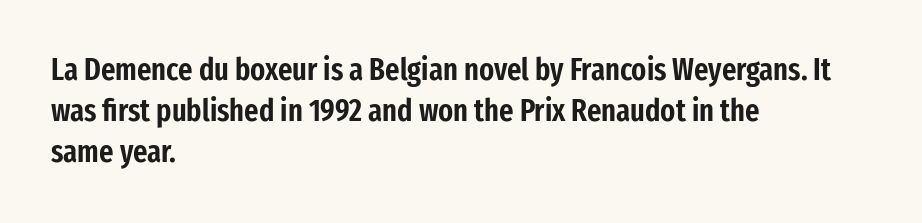
The image shows 31 px condensed sans-serif type, upright; set left-aligned, normal line spacing (1.33x), normal letter spacing, not underlined; low stroke contrast and a medium x-height.
